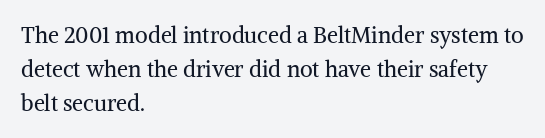
{"italic": "no", "bold": "no", "underline": "no", "align": "left", "line_spacing": "normal", "line_spacing_ratio": 1.54, "letter_spacing": "normal", "letter_spacing_em": 0.0, "glyph_px": 22}
